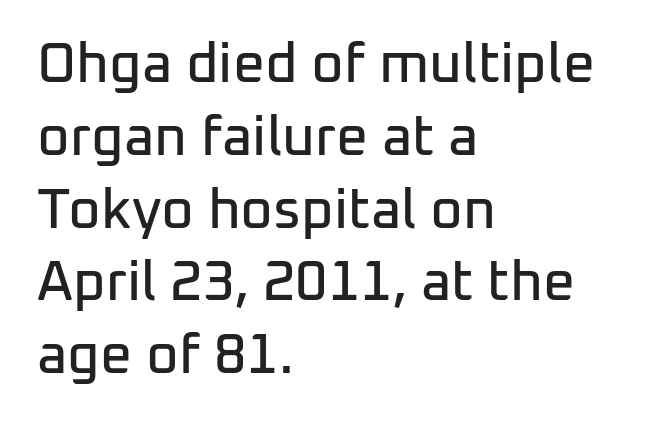
{"serif": "no", "italic": "no", "width": "normal", "stroke_contrast": "low", "x_height": "medium", "monospaced": "no", "underline": "no", "align": "left", "line_spacing": "normal", "line_spacing_ratio": 1.3, "letter_spacing": "normal", "letter_spacing_em": 0.0, "glyph_px": 56}
